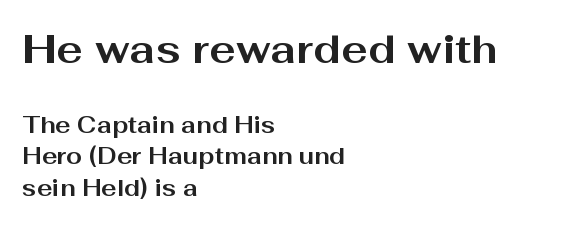
{"serif": "no", "italic": "no", "bold": "yes", "weight": "bold", "width": "wide", "stroke_contrast": "medium", "x_height": "medium", "monospaced": "no", "underline": "no", "align": "left", "line_spacing": "normal", "line_spacing_ratio": 1.37, "letter_spacing": "normal", "letter_spacing_em": 0.0, "larger_block": "first", "size_ratio": 1.74, "glyph_px": 40}
